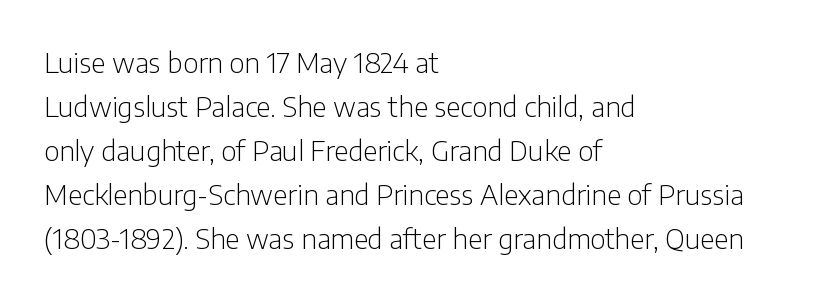
Honestly, the letter spacing is just normal — you wouldn't notice it. The specimen reads as upright at a glance. The leading is moderate, giving the passage an even texture. Varying glyph widths throughout — classic text-font behaviour. One-word summary of the alignment: left.
